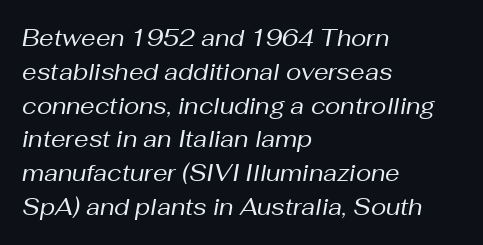
The image shows 23 px text type, italic (leaning right); set left-aligned, normal line spacing (1.47x), normal letter spacing, not underlined.
